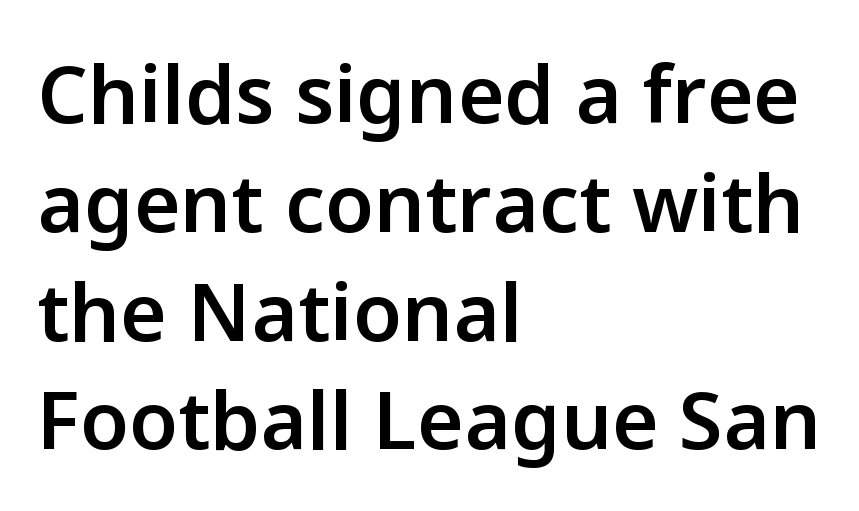
The characters look somewhat weighty, a semibold short of true bold. Honestly, there is no underline to notice here at all. In terms of posture, this sample is upright. Does the type have serifs? No, each stem ends abruptly. Casual observation: everything's shoved over to the left.
